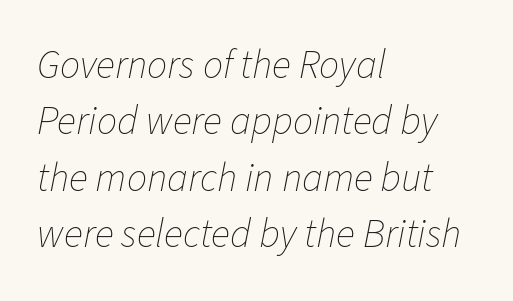
The image shows 40 px thin type, italic (leaning right); set left-aligned, normal line spacing (1.41x), normal letter spacing, not underlined; low stroke contrast and a medium x-height.
